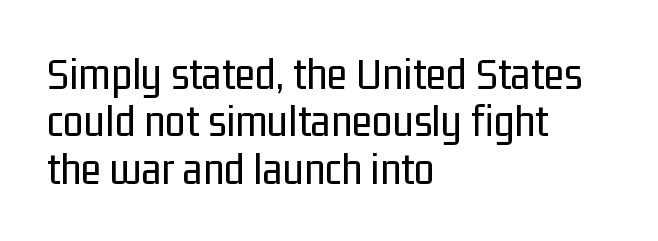
The image shows 47 px regular-weight, condensed sans-serif type, upright; set left-aligned, tight line spacing (1.01x), normal letter spacing, not underlined; low stroke contrast and a medium x-height.
